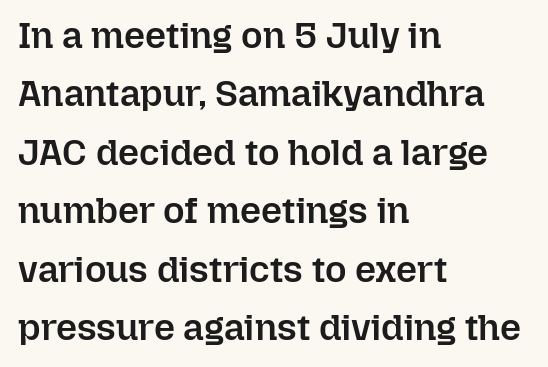
Q: Is the text bold? A: Semi-bold.
Q: Is the text italic (slanted)? A: No, it is upright.
Q: Is the text underlined? A: No.
Q: How is the paragraph aligned? A: Left-aligned.
Q: Is the spacing between letters normal or unusually wide? A: Normal.
Q: Is the spacing between lines tight, normal or loose? A: Normal.
Q: Width (condensed, normal, or wide)? A: Normal.
Q: Stroke contrast? A: Low.
Q: x-height? A: Medium.
Q: Monospaced? A: No.
